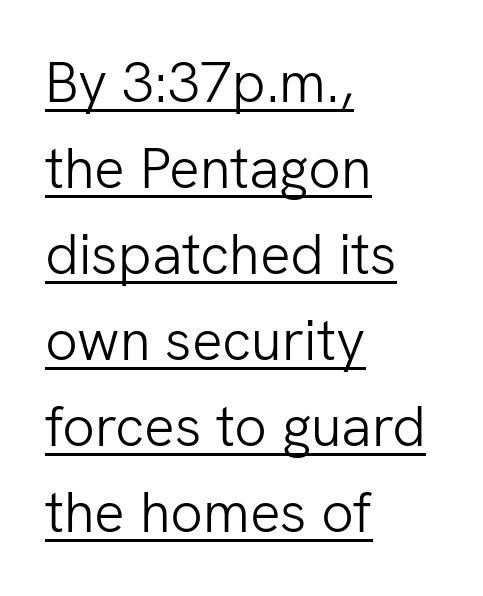
{"serif": "no", "italic": "no", "bold": "no", "weight": "light", "width": "normal", "stroke_contrast": "low", "x_height": "medium", "monospaced": "no", "underline": "yes", "align": "left", "line_spacing": "normal", "line_spacing_ratio": 1.51, "letter_spacing": "normal", "letter_spacing_em": 0.0, "glyph_px": 57}
